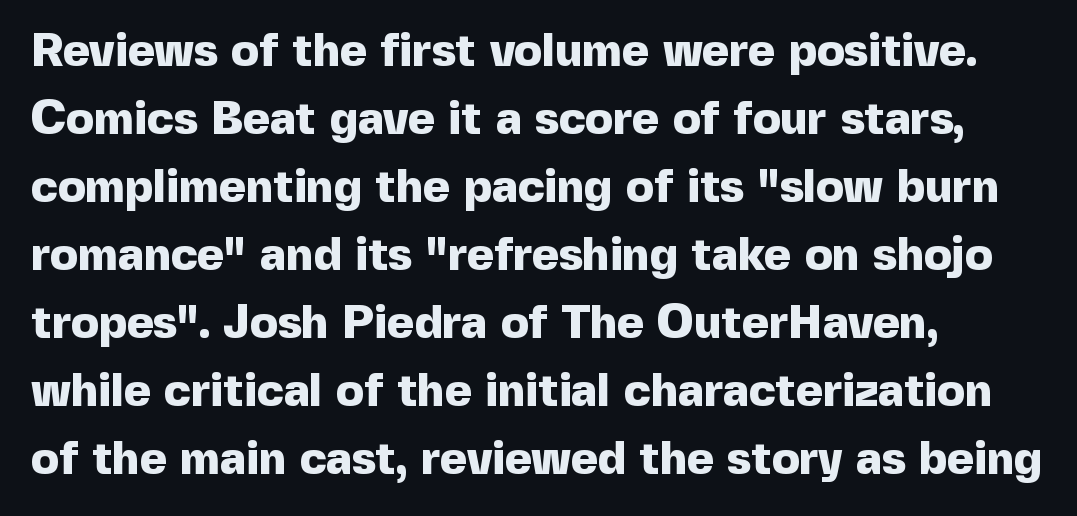
The image shows 46 px heavy sans-serif type, upright; set left-aligned, normal line spacing (1.48x), normal letter spacing, not underlined; a medium x-height.
